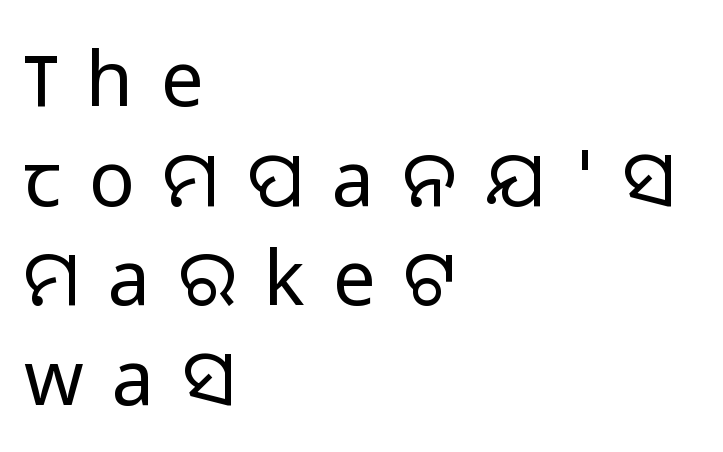
{"serif": "no", "italic": "no", "bold": "no", "weight": "regular", "width": "normal", "stroke_contrast": "low", "x_height": "medium", "monospaced": "no", "underline": "no", "align": "left", "line_spacing": "normal", "line_spacing_ratio": 1.31, "letter_spacing": "wide", "letter_spacing_em": 0.37, "glyph_px": 76}
